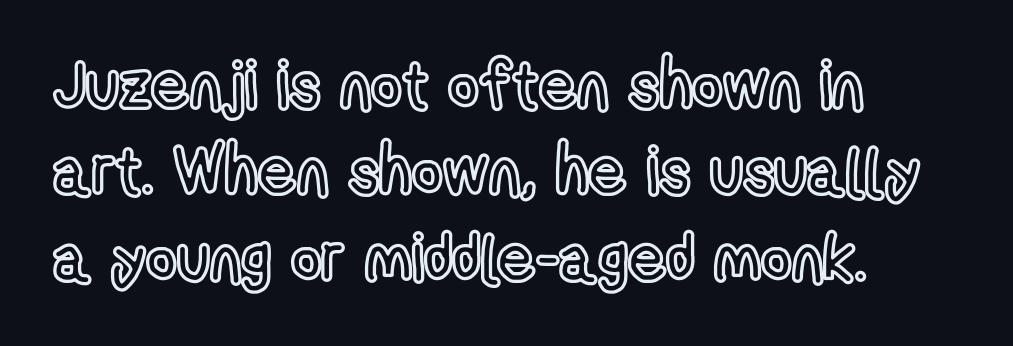
The image shows 66 px condensed type, upright; set left-aligned, normal line spacing (1.31x), normal letter spacing, not underlined; a medium x-height.
